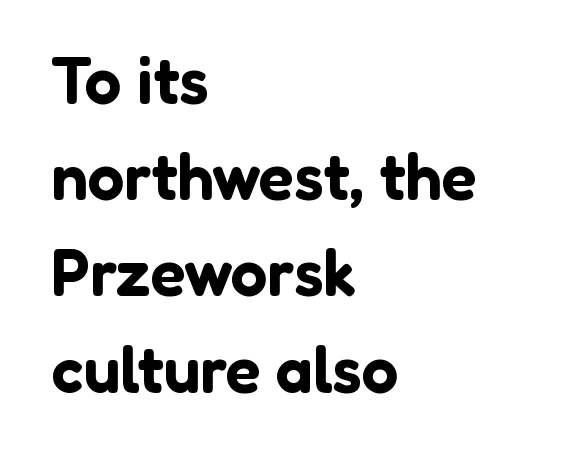
Q: Is the text italic (slanted)? A: No, it is upright.
Q: Is the typeface a serif or a sans-serif typeface? A: Sans-serif.
Q: Is the text underlined? A: No.
Q: How is the paragraph aligned? A: Left-aligned.
Q: Is the spacing between letters normal or unusually wide? A: Normal.
Q: Is the spacing between lines tight, normal or loose? A: Normal.
Q: Width (condensed, normal, or wide)? A: Normal.
Q: Stroke contrast? A: Low.
Q: x-height? A: Medium.
Q: Monospaced? A: No.
